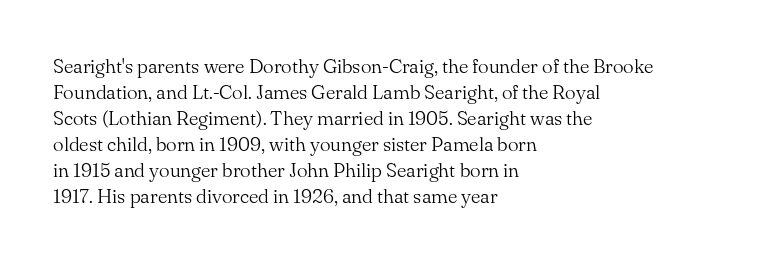
The image shows 20 px text type, upright; set left-aligned, normal line spacing (1.3x), normal letter spacing, not underlined.
